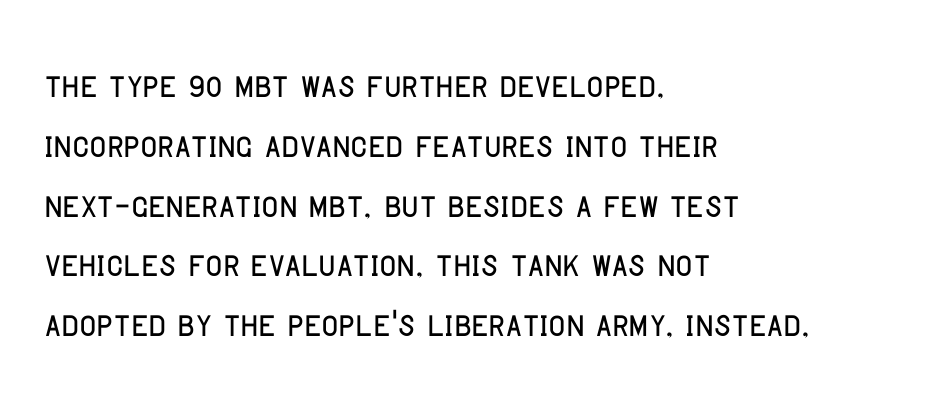
The image shows 46 px condensed sans-serif type, upright; set left-aligned, normal line spacing (1.3x), normal letter spacing, not underlined; low stroke contrast and a large x-height.
